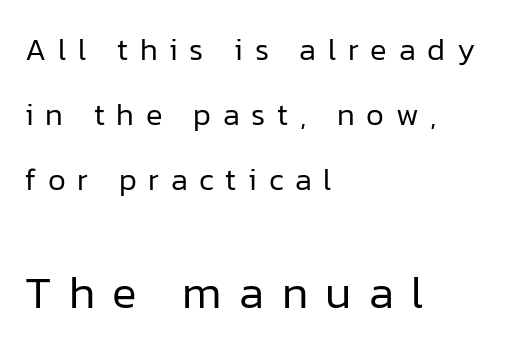
There is plenty of visible air inserted between adjacent glyphs. Any mark beneath the type? The region is blank. Vertical spacing — loose. The text was rendered using a sans face with plain stroke endings. It's the straight-up-and-down kind of type. A typesetter would call this proportional, since set widths differ per character.
